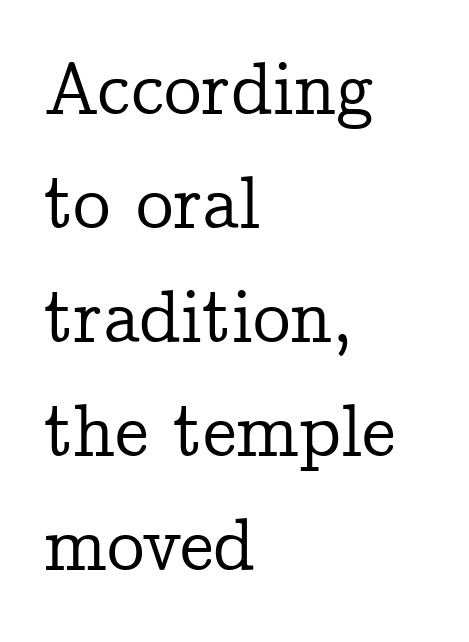
Plain, unruled lines of type. Ordinary non-slanted type is in use. The tracking reads as untouched default to a designer's eye. Leading: standard.
